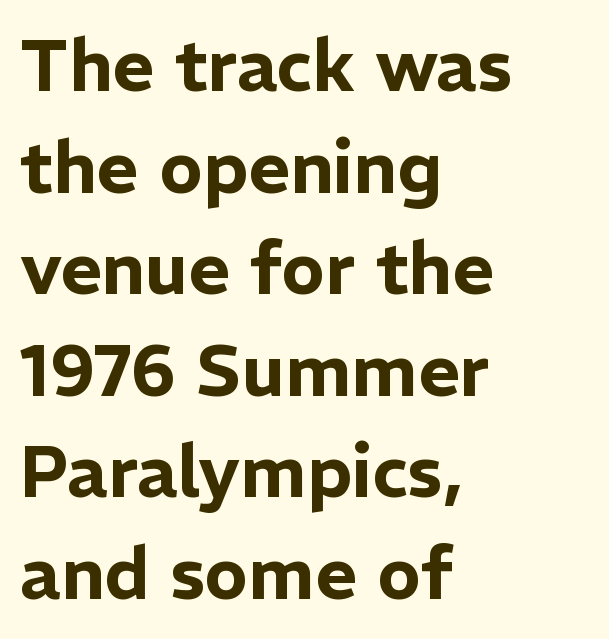
{"serif": "no", "italic": "no", "width": "normal", "stroke_contrast": "low", "x_height": "medium", "monospaced": "no", "underline": "no", "align": "left", "line_spacing": "normal", "line_spacing_ratio": 1.41, "letter_spacing": "normal", "letter_spacing_em": 0.0, "glyph_px": 72}
